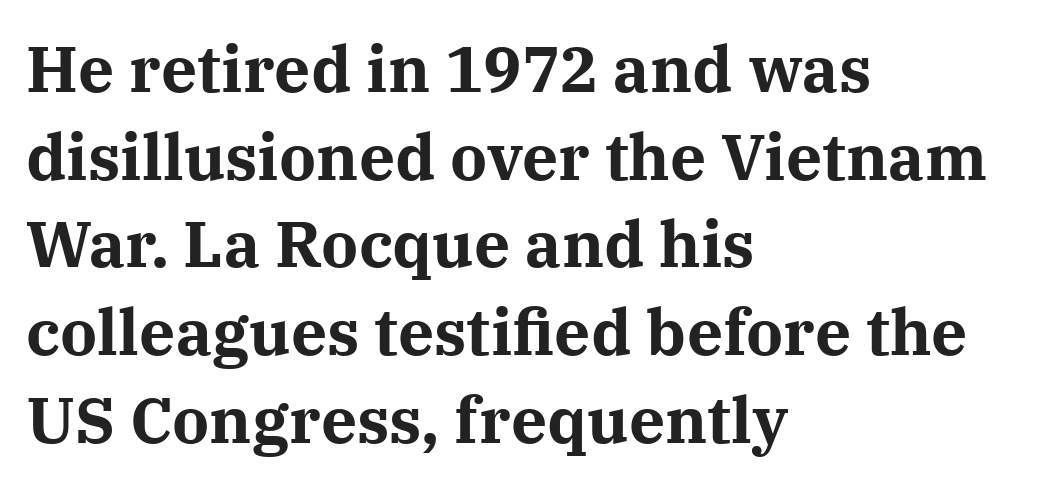
Q: Is the text bold? A: Yes.
Q: Is the text italic (slanted)? A: No, it is upright.
Q: Is the typeface a serif or a sans-serif typeface? A: Serif.
Q: Is the text underlined? A: No.
Q: How is the paragraph aligned? A: Left-aligned.
Q: Is the spacing between letters normal or unusually wide? A: Normal.
Q: Is the spacing between lines tight, normal or loose? A: Normal.
Q: Width (condensed, normal, or wide)? A: Normal.
Q: Stroke contrast? A: Medium.
Q: x-height? A: Medium.
Q: Monospaced? A: No.
